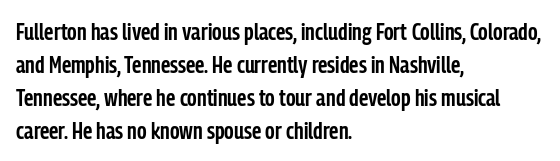
The image shows 24 px text type, upright; set left-aligned, normal line spacing (1.37x), normal letter spacing, not underlined.
